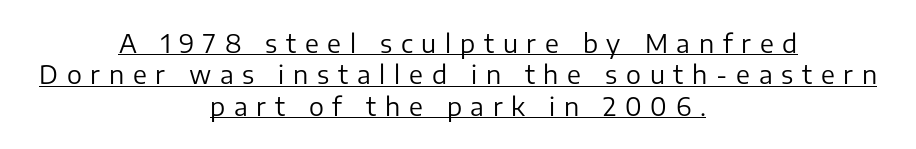
In terms of posture, this sample is upright. The letterforms stand isolated, each surrounded by extra space. Horizontal alignment here is central, giving a formal, balanced look. Regarding leading, the lines here are spaced in the standard way. The characters are drawn with everyday or finer stroke widths. A rule runs beneath these lines of type.
